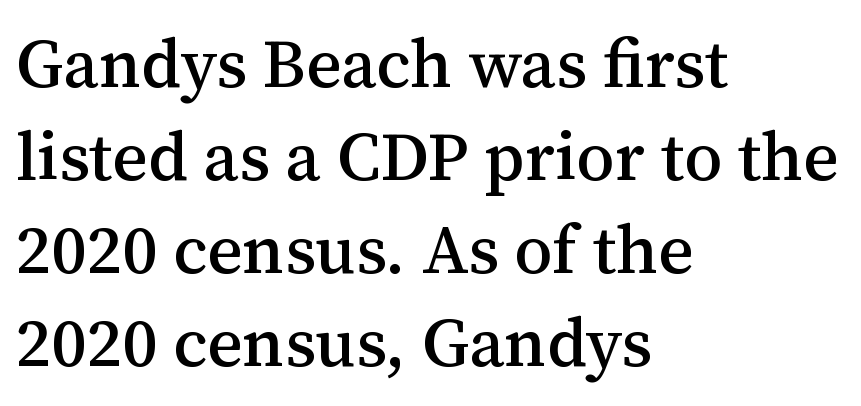
The image shows 68 px serif type, upright; set left-aligned, normal line spacing (1.37x), normal letter spacing, not underlined; medium stroke contrast and a medium x-height.
